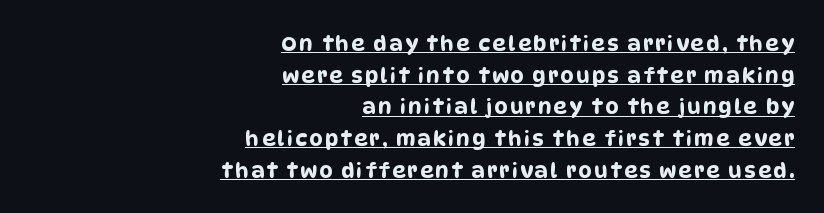
{"underline": "yes", "align": "right", "line_spacing": "normal", "line_spacing_ratio": 1.51, "glyph_px": 21}
